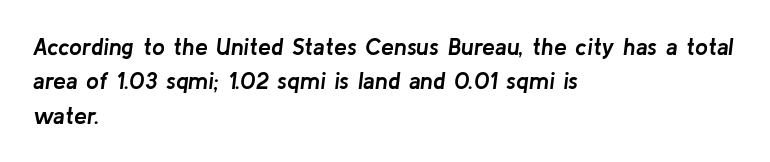
Clear beneath every line of the passage. The designer left line spacing at the default. Tracking here is standard; glyphs follow each other at the usual distance. On the weight axis this lands at bold, roughly 700. Caption: multi-line text, flush left, ragged right.
